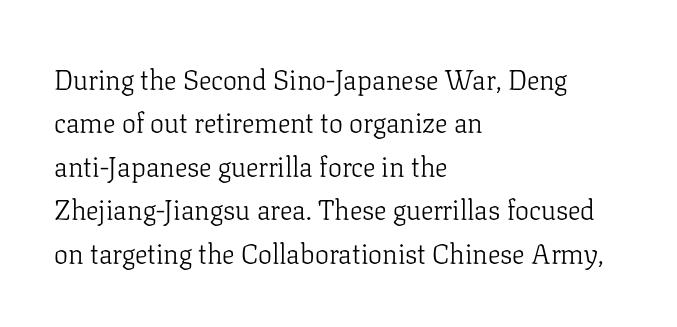
This sample uses plain, unmodified letter spacing. The lines in this sample share a left origin and differ only in where they stop. The rendering uses natural spacing where letterforms have individual widths. This sample uses a serif face. Compared with typical paragraphs, the rows here are spaced about the same.
